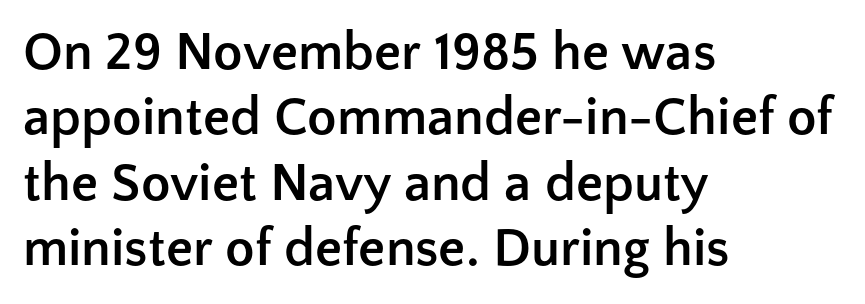
Q: Is the text bold? A: Yes.
Q: Is the text italic (slanted)? A: No, it is upright.
Q: Is the typeface a serif or a sans-serif typeface? A: Sans-serif.
Q: Is the text underlined? A: No.
Q: How is the paragraph aligned? A: Left-aligned.
Q: Is the spacing between letters normal or unusually wide? A: Normal.
Q: Width (condensed, normal, or wide)? A: Normal.
Q: Stroke contrast? A: Low.
Q: x-height? A: Medium.
Q: Monospaced? A: No.
